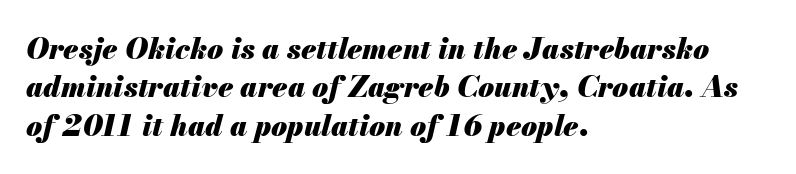
The space directly below the letters is spotless. Left-aligned paragraph, ragged on the right. You can tell it's italic because the verticals aren't actually vertical. These lines carry a lot of weight — the face is fully bold.
